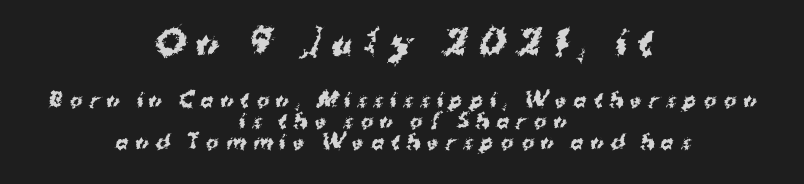
Lines of text with bare space underneath. What kind of face is this? One without serifs — a sans. If you squint, the top block still reads clearly — it's the larger of the two. You could not count columns in this text — the font is proportionally spaced. Short and long lines alike share a common midpoint. The font is running at its bold setting.
